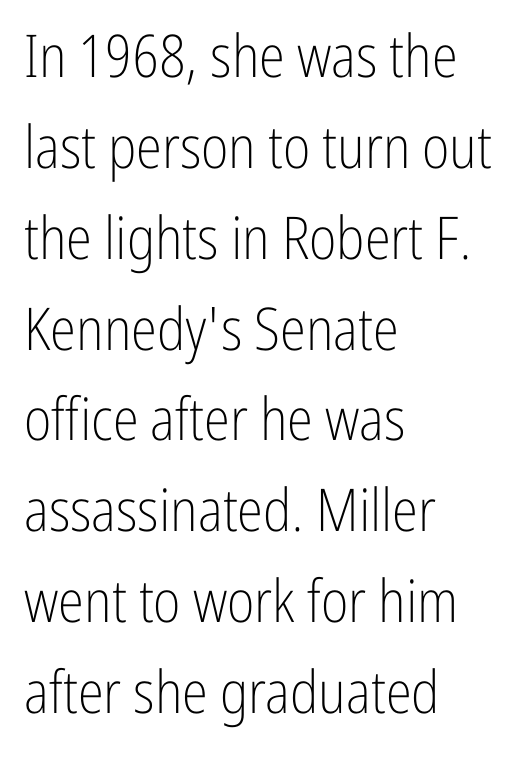
Stems here are at most as thick as an everyday book face. The lines sit at an ordinary, default distance from one another. Tracking here is standard; glyphs follow each other at the usual distance. Vertical strokes here are truly vertical. This rendering features lettering with no underline. Short and long lines alike share a common starting point at left.
